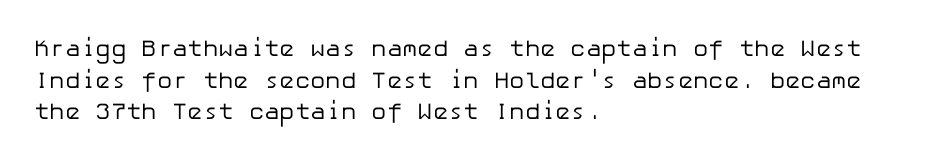
{"italic": "no", "bold": "no", "underline": "no", "align": "left", "line_spacing": "normal", "line_spacing_ratio": 1.38, "letter_spacing": "normal", "letter_spacing_em": 0.0, "glyph_px": 23}
